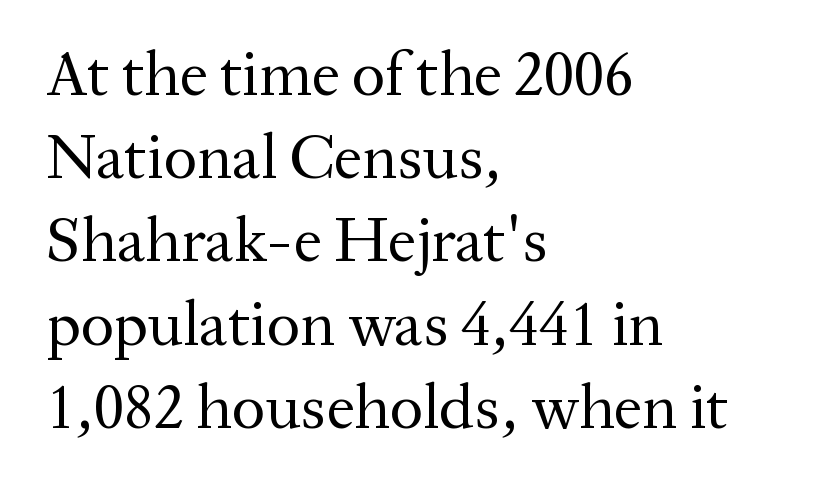
{"serif": "yes", "italic": "no", "bold": "no", "weight": "regular", "width": "normal", "stroke_contrast": "medium", "x_height": "medium", "monospaced": "no", "underline": "no", "align": "left", "line_spacing": "normal", "line_spacing_ratio": 1.3, "letter_spacing": "normal", "letter_spacing_em": 0.0, "glyph_px": 64}
